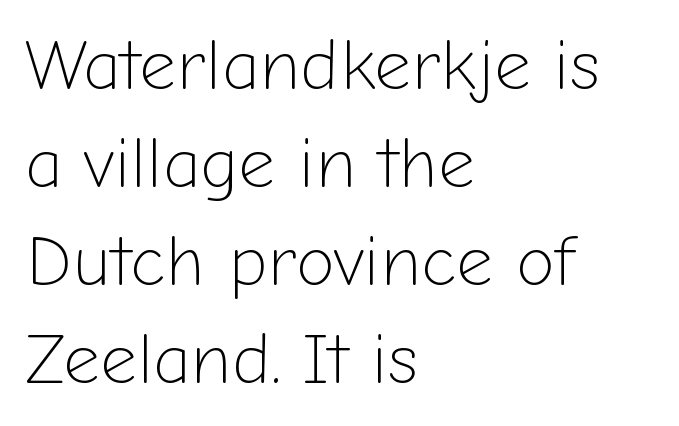
The image shows 71 px light sans-serif type, upright; set left-aligned, normal line spacing (1.38x), normal letter spacing, not underlined; low stroke contrast and a medium x-height.
